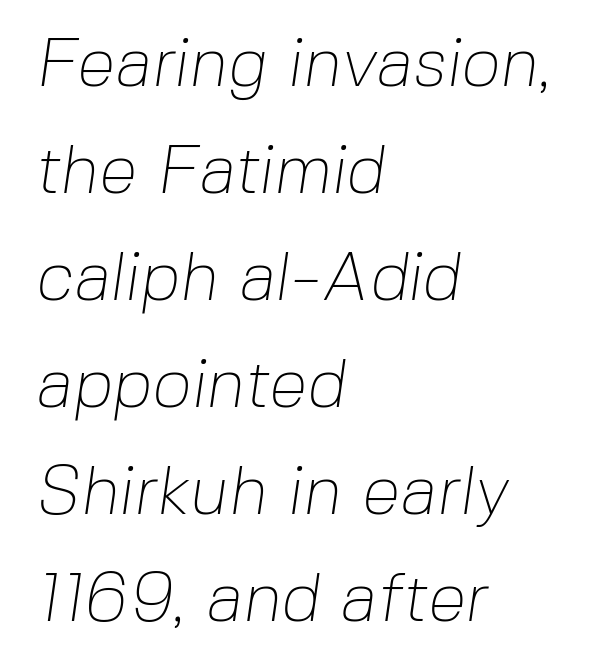
Q: Is the text bold? A: No.
Q: Is the typeface a serif or a sans-serif typeface? A: Sans-serif.
Q: Is the text underlined? A: No.
Q: How is the paragraph aligned? A: Left-aligned.
Q: Is the spacing between letters normal or unusually wide? A: Normal.
Q: Is the spacing between lines tight, normal or loose? A: Normal.
Q: Width (condensed, normal, or wide)? A: Normal.
Q: Stroke contrast? A: Low.
Q: x-height? A: Medium.
Q: Monospaced? A: No.
